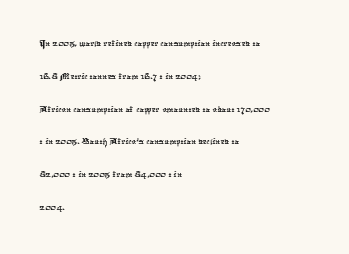
Q: Is the text underlined? A: No.
Q: How is the paragraph aligned? A: Left-aligned.
Q: Is the spacing between letters normal or unusually wide? A: Normal.
Q: Is the spacing between lines tight, normal or loose? A: Normal.
